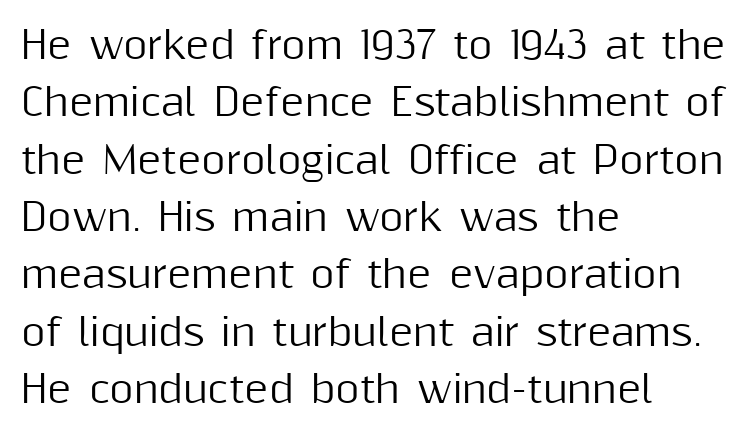
{"serif": "no", "italic": "no", "width": "normal", "stroke_contrast": "medium", "x_height": "medium", "monospaced": "no", "underline": "no", "align": "left", "line_spacing": "normal", "line_spacing_ratio": 1.55, "letter_spacing": "normal", "letter_spacing_em": 0.0, "glyph_px": 37}
